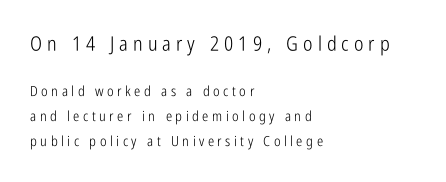
Honestly, the letter spacing is so wide it's the main thing you notice. Does the copy run flush right? No — it runs flush left. A typesetter would mark this as roman, not italic. Has an underline been added? It has not. Between these two stacked blocks, the higher one wins on size. Nothing heavy about these letters — not bold at all.
